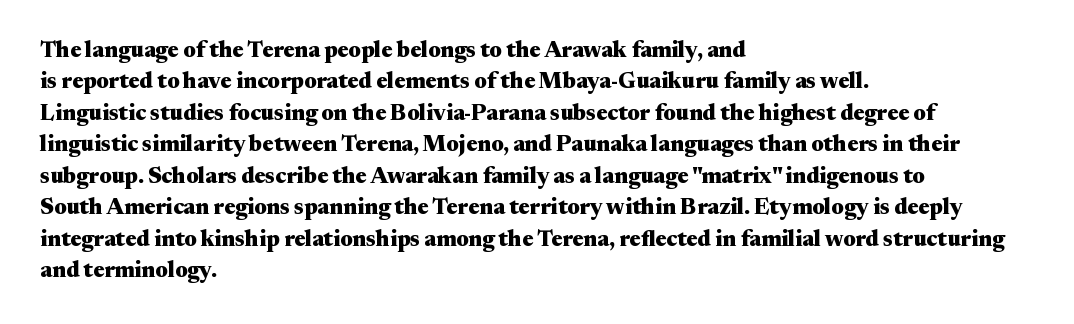
Q: Is the text bold? A: Yes.
Q: Is the text italic (slanted)? A: No, it is upright.
Q: Is the text underlined? A: No.
Q: How is the paragraph aligned? A: Left-aligned.
Q: Is the spacing between letters normal or unusually wide? A: Normal.
Q: Is the spacing between lines tight, normal or loose? A: Normal.
